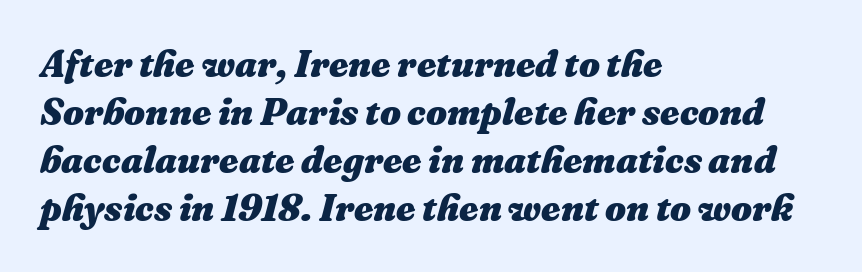
An italicized treatment has been applied to the whole sample. Varying glyph widths throughout — classic text-font behaviour. Compared with an ordinary text face, these strokes are far heavier — a full bold. Unmarked baselines from the first word to the last. The line texture is even and compact thanks to regular tracking. In terms of leading, this rendering sits right in the middle.
